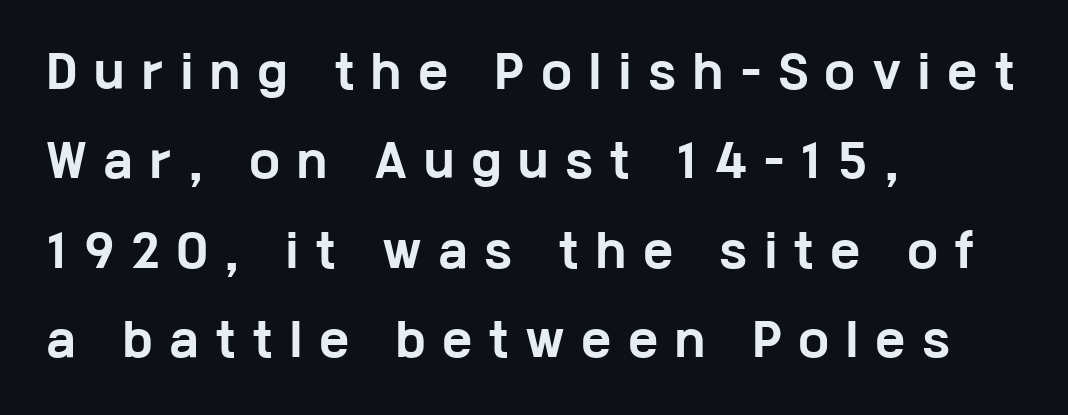
The image shows 44 px bold, wide sans-serif type, upright; set left-aligned, loose line spacing (2.03x), unusually wide letter spacing (+0.41 em), not underlined; low stroke contrast and a medium x-height.
